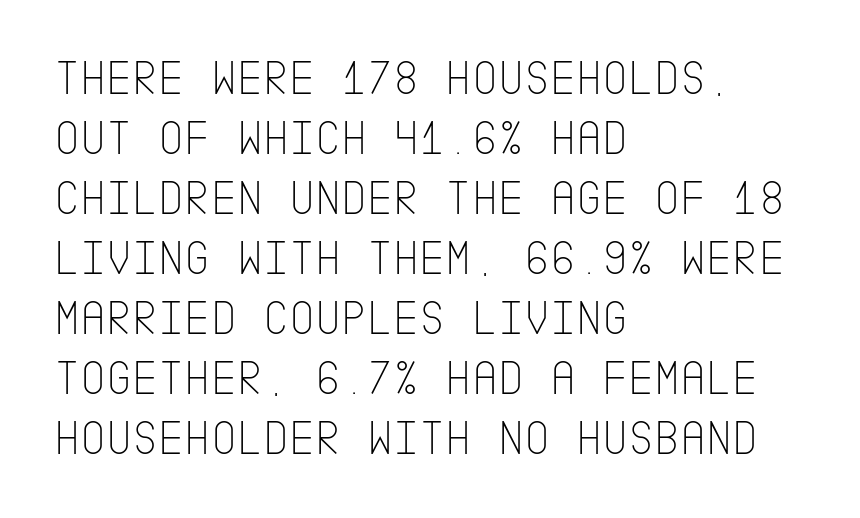
A typesetter would call this zero additional tracking. The text block is weighted toward the left margin, trailing off unevenly rightward. Type without underlining. Italic: no, the glyphs are upright roman. Observe the absence of serifs on each vertical stroke in this sample.
